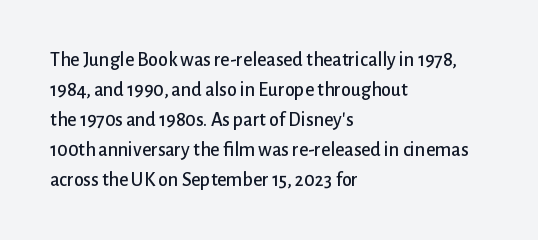
The image shows 20 px text type, upright; set left-aligned, normal line spacing (1.5x), normal letter spacing, not underlined.
